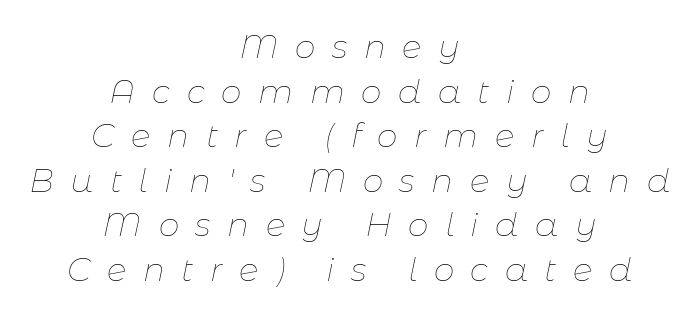
Q: Is the text bold? A: No.
Q: Is the text italic (slanted)? A: Yes, it leans right by about 11 degrees.
Q: Is the text underlined? A: No.
Q: How is the paragraph aligned? A: Centered.
Q: Is the spacing between letters normal or unusually wide? A: Unusually wide.
Q: Is the spacing between lines tight, normal or loose? A: Normal.
Q: Width (condensed, normal, or wide)? A: Normal.
Q: Stroke contrast? A: Low.
Q: x-height? A: Medium.
Q: Monospaced? A: No.
